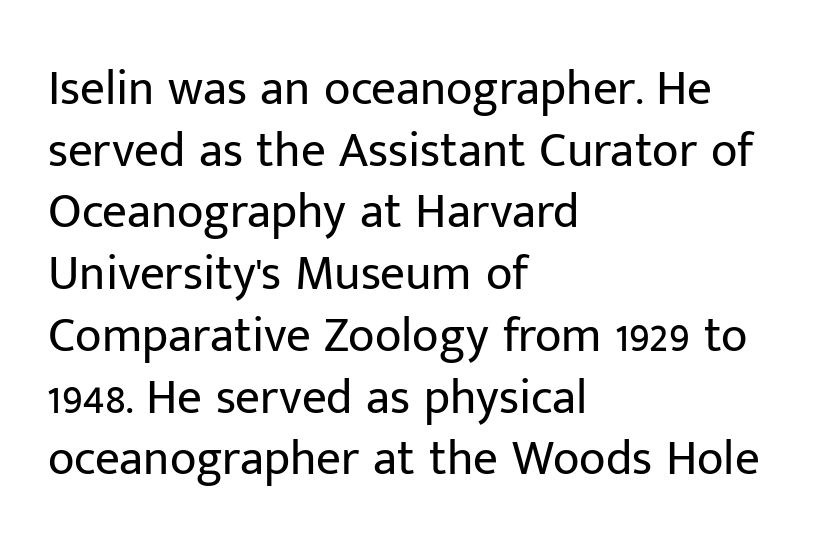
{"serif": "no", "italic": "no", "bold": "no", "weight": "regular", "width": "normal", "stroke_contrast": "low", "x_height": "medium", "monospaced": "no", "underline": "no", "align": "left", "line_spacing": "normal", "line_spacing_ratio": 1.26, "letter_spacing": "normal", "letter_spacing_em": 0.0, "glyph_px": 49}
